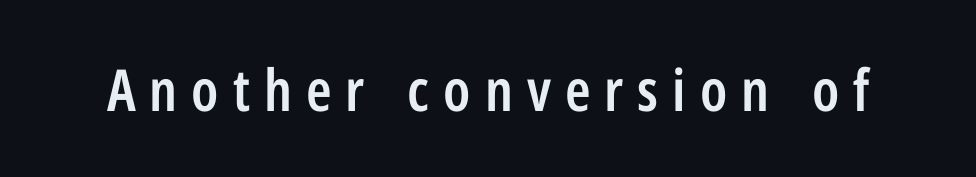
When letters stand straight like this, we call the style roman or upright. Think of a printed novel: that variable character pitch is what you see here. Anything drawn beneath the words? Only blank space. Every letter is mildly thick-stroked: semibold rather than bold. This sample uses expanded letter spacing, leaving extra air between glyphs.
